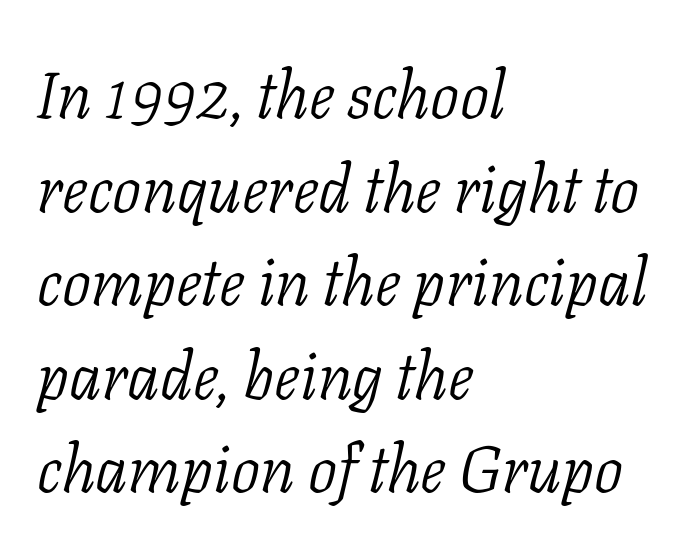
The font's italic variant was chosen for this text. Heft: none added — not bold. Descender tails drop into unmarked territory. The designer left line spacing at the default.
